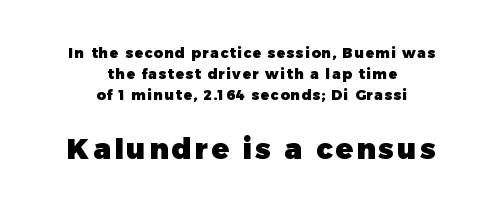
Q: Is the text bold? A: Yes.
Q: Is the text italic (slanted)? A: No, it is upright.
Q: Is the typeface a serif or a sans-serif typeface? A: Sans-serif.
Q: Is the text underlined? A: No.
Q: How is the paragraph aligned? A: Centered.
Q: Is the spacing between lines tight, normal or loose? A: Normal.
Q: Which block of text is set in a larger size, the first (top) or the second (bottom)? A: The second (bottom) one.
Q: Width (condensed, normal, or wide)? A: Normal.
Q: Stroke contrast? A: Low.
Q: x-height? A: Medium.
Q: Monospaced? A: No.
